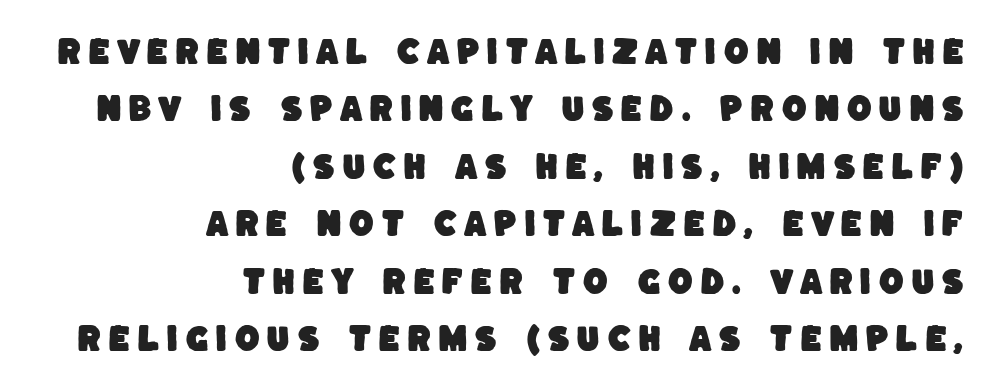
{"serif": "no", "width": "normal", "stroke_contrast": "low", "x_height": "large", "monospaced": "no", "underline": "no", "align": "right", "line_spacing": "loose", "line_spacing_ratio": 1.98, "letter_spacing": "wide", "letter_spacing_em": 0.22, "glyph_px": 29}
